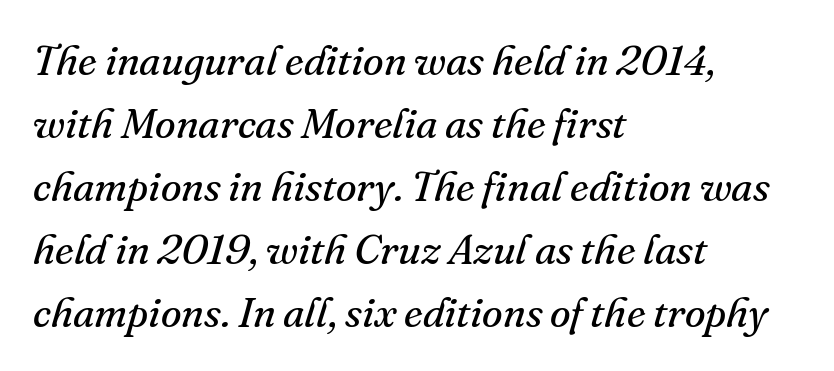
This sample uses a serif face. The string is rendered with underlining switched off. Which margin do the lines hug? The left one — the right edge is uneven. No letter is thick-stroked: the sample isn't bold. The rendering uses natural spacing where letterforms have individual widths. These lines were composed using italics.
